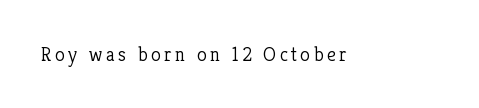
The image shows 20 px text type, upright; set not underlined.
